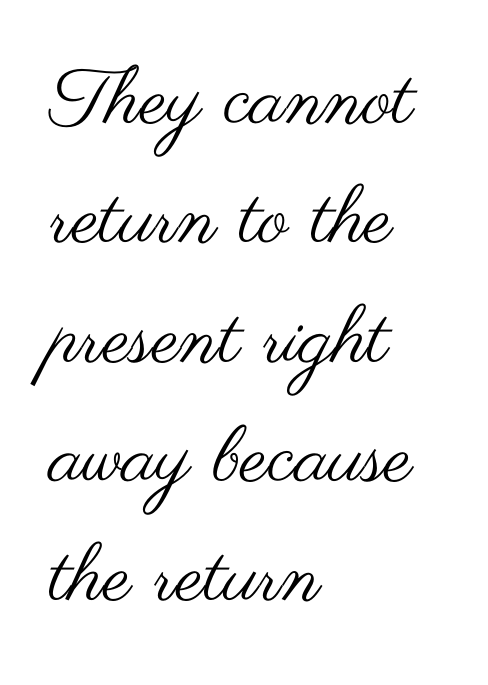
Q: Is the text bold? A: No.
Q: Is the text italic (slanted)? A: Yes.
Q: Is the typeface a serif or a sans-serif typeface? A: Sans-serif.
Q: Is the text underlined? A: No.
Q: How is the paragraph aligned? A: Left-aligned.
Q: Is the spacing between letters normal or unusually wide? A: Normal.
Q: Is the spacing between lines tight, normal or loose? A: Normal.
Q: Width (condensed, normal, or wide)? A: Wide.
Q: Stroke contrast? A: Medium.
Q: x-height? A: Small.
Q: Monospaced? A: No.
